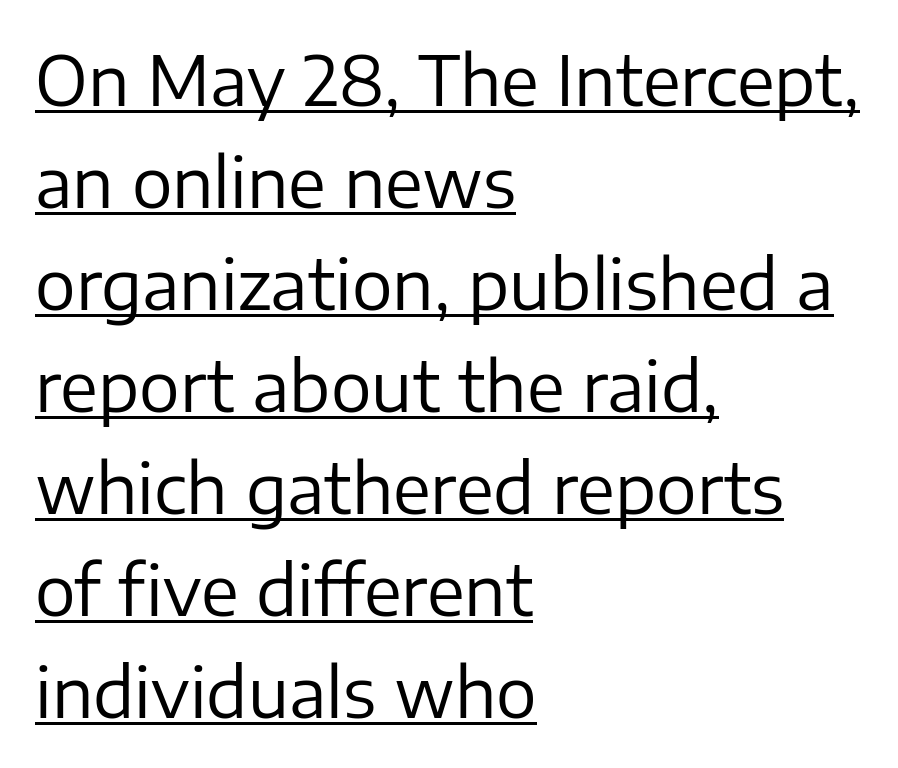
{"serif": "no", "italic": "no", "bold": "no", "weight": "regular", "width": "normal", "stroke_contrast": "low", "x_height": "medium", "monospaced": "no", "underline": "yes", "align": "left", "line_spacing": "normal", "line_spacing_ratio": 1.5, "letter_spacing": "normal", "letter_spacing_em": 0.0, "glyph_px": 68}
